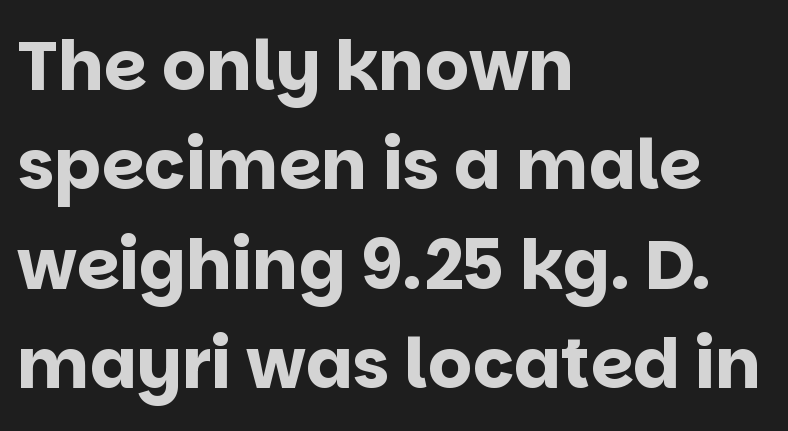
{"serif": "no", "italic": "no", "bold": "yes", "weight": "bold", "width": "normal", "stroke_contrast": "low", "x_height": "large", "monospaced": "no", "underline": "no", "align": "left", "line_spacing": "normal", "line_spacing_ratio": 1.44, "letter_spacing": "normal", "letter_spacing_em": 0.0, "glyph_px": 69}
